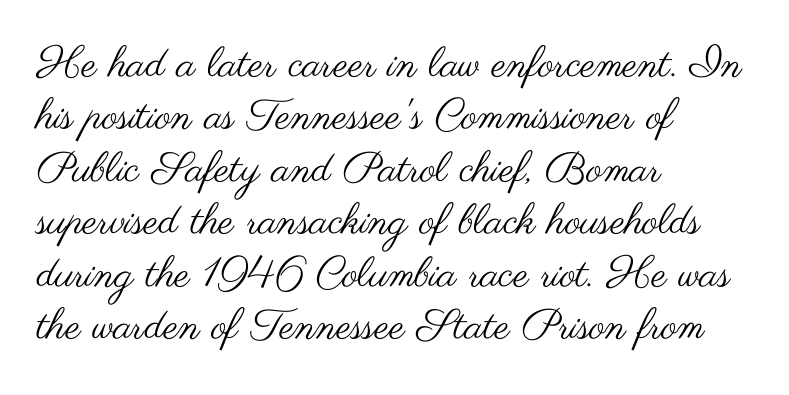
The image shows 42 px regular-weight, wide sans-serif type; set left-aligned, normal line spacing (1.25x), normal letter spacing, not underlined; medium stroke contrast and a small x-height.
